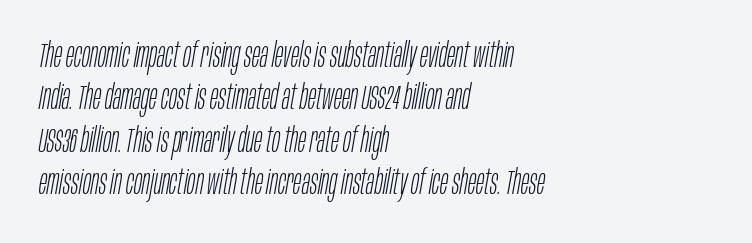
Q: Is the text bold? A: No.
Q: Is the text italic (slanted)? A: Yes, it leans right by about 10 degrees.
Q: Is the text underlined? A: No.
Q: How is the paragraph aligned? A: Left-aligned.
Q: Is the spacing between letters normal or unusually wide? A: Normal.
Q: Is the spacing between lines tight, normal or loose? A: Normal.
Q: Width (condensed, normal, or wide)? A: Condensed.
Q: Stroke contrast? A: Low.
Q: x-height? A: Large.
Q: Monospaced? A: No.
